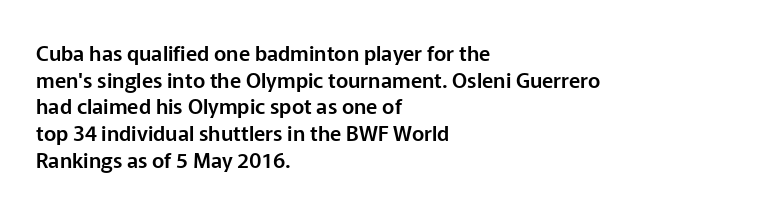
The image shows 21 px text type, upright; set left-aligned, normal line spacing (1.27x), normal letter spacing, not underlined.
